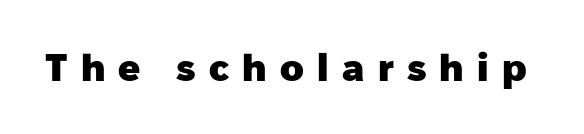
The image shows 39 px heavy sans-serif type, upright; set unusually wide letter spacing (+0.34 em), not underlined; low stroke contrast and a medium x-height.
